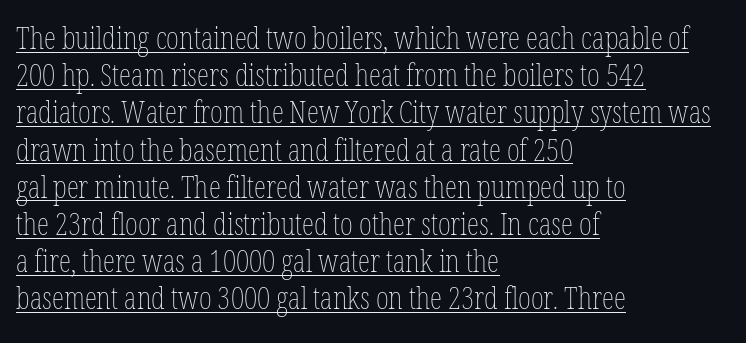
{"italic": "no", "bold": "no", "weight": "thin", "width": "condensed", "stroke_contrast": "low", "x_height": "medium", "monospaced": "no", "underline": "yes", "align": "left", "line_spacing_ratio": 1.2, "letter_spacing": "normal", "letter_spacing_em": 0.0, "glyph_px": 31}
